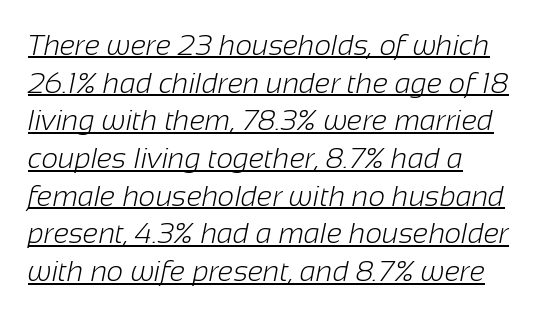
Q: Is the text bold? A: No.
Q: Is the typeface a serif or a sans-serif typeface? A: Sans-serif.
Q: Is the text underlined? A: Yes.
Q: How is the paragraph aligned? A: Left-aligned.
Q: Is the spacing between letters normal or unusually wide? A: Normal.
Q: Is the spacing between lines tight, normal or loose? A: Normal.
Q: Width (condensed, normal, or wide)? A: Normal.
Q: Stroke contrast? A: Low.
Q: x-height? A: Medium.
Q: Monospaced? A: No.
